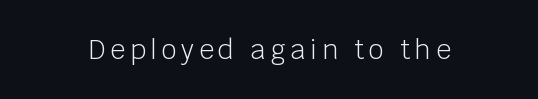
Q: Is the text bold? A: No.
Q: Is the text italic (slanted)? A: No, it is upright.
Q: Is the text underlined? A: No.
